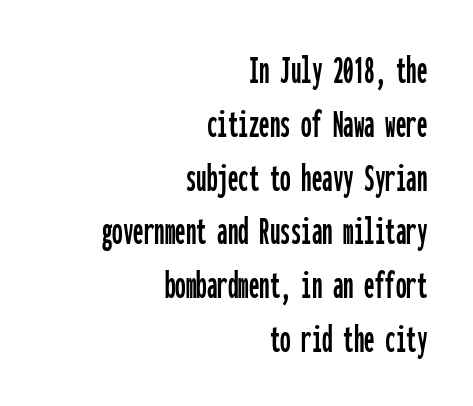
Q: Is the text italic (slanted)? A: No, it is upright.
Q: Is the typeface a serif or a sans-serif typeface? A: Sans-serif.
Q: Is the text underlined? A: No.
Q: How is the paragraph aligned? A: Right-aligned.
Q: Is the spacing between letters normal or unusually wide? A: Normal.
Q: Is the spacing between lines tight, normal or loose? A: Normal.
Q: Width (condensed, normal, or wide)? A: Condensed.
Q: Stroke contrast? A: Low.
Q: x-height? A: Medium.
Q: Monospaced? A: Yes.
